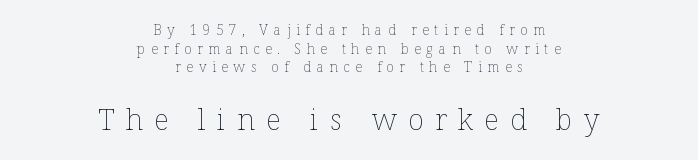
Think of a printed novel: that variable character pitch is what you see here. The block sitting lower on the canvas is the one with enlarged characters. Counters stay open thanks to moderate or lighter strokes. Vertical spacing — default.
